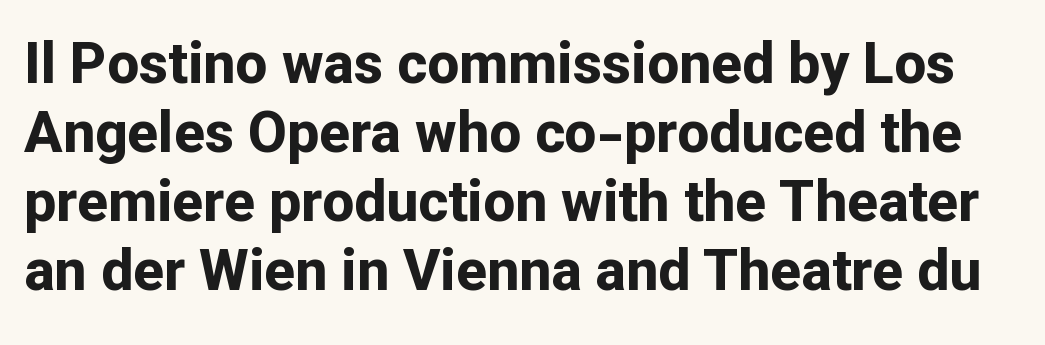
Characters follow at the spacing the type designer built in. Underline: absent. These lines are rendered in a variable-pitch font. As a designer I'd log this as weight 700, bold.
